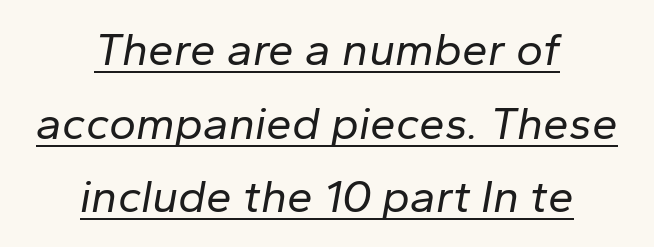
{"italic": "yes", "lean": "right", "slant_degrees": 10, "bold": "no", "weight": "regular", "width": "normal", "stroke_contrast": "low", "x_height": "medium", "monospaced": "no", "underline": "yes", "align": "center", "line_spacing": "normal", "line_spacing_ratio": 1.6, "letter_spacing": "normal", "letter_spacing_em": 0.0, "glyph_px": 46}
